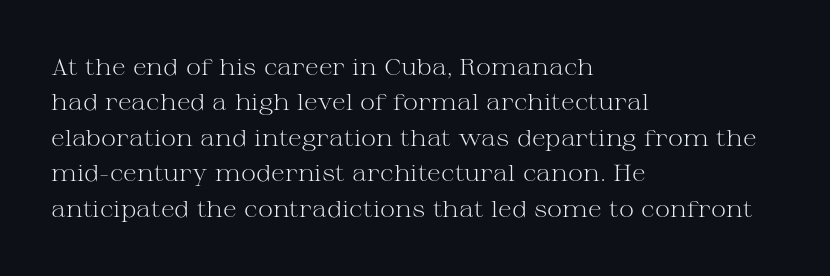
The image shows 23 px text type, upright; set left-aligned, normal line spacing (1.54x), normal letter spacing, not underlined.
